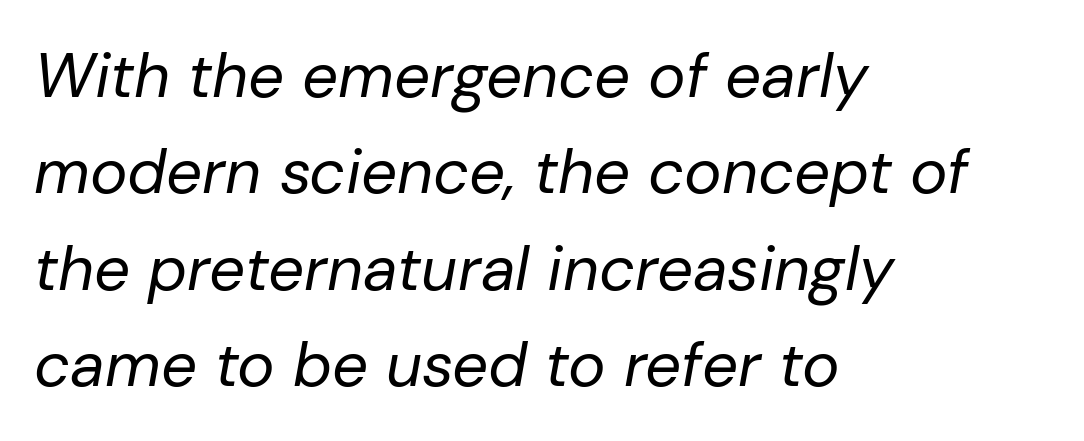
Weight: regular or lighter. The font's italic variant was chosen for this text. Inter-character spacing is left at the font's built-in metrics. Note the varied advance widths — an 'i' is clearly narrower than an 'm'.
